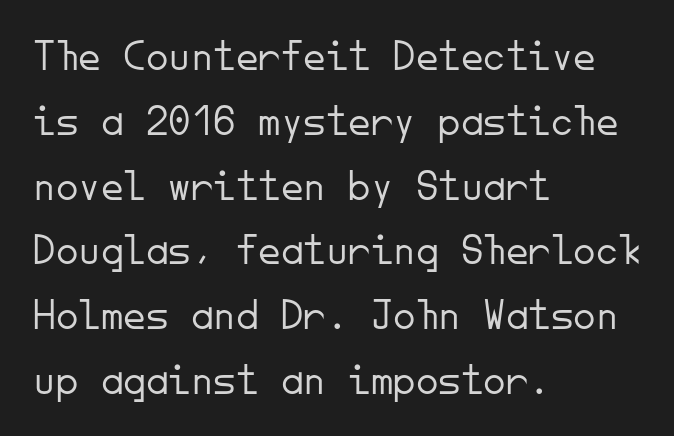
The space beneath each line is pristine and unruled. Posture: vertical. Every character here occupies the same horizontal width, giving the sample a typewriter-like rhythm. The rendering shows plain stroke endings on the letterforms — a sans-serif design.
